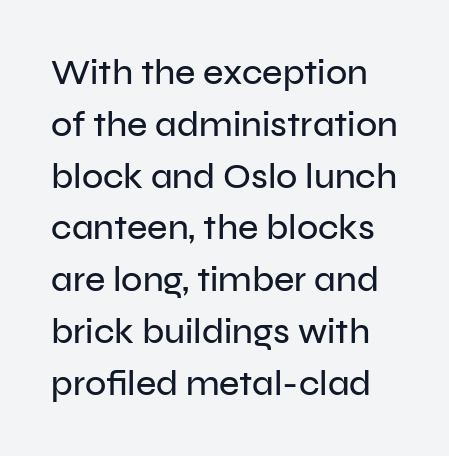
Q: Is the text italic (slanted)? A: No, it is upright.
Q: Is the typeface a serif or a sans-serif typeface? A: Sans-serif.
Q: Is the text underlined? A: No.
Q: Is the spacing between letters normal or unusually wide? A: Normal.
Q: Is the spacing between lines tight, normal or loose? A: Normal.
Q: Width (condensed, normal, or wide)? A: Normal.
Q: Stroke contrast? A: Low.
Q: x-height? A: Medium.
Q: Monospaced? A: No.
